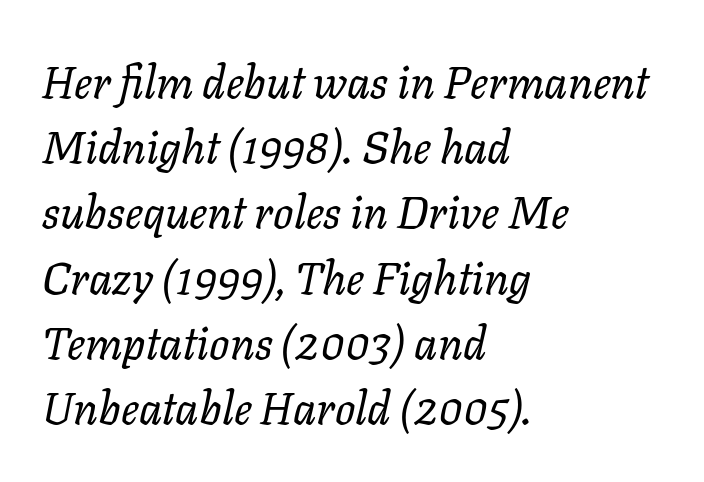
Glance below the letters and you will spot only blank space. The letters advance in unequal steps, a hallmark of proportional type. Would a proofreader flag this as italicized? Yes. Line beginnings align vertically; line endings do not.
